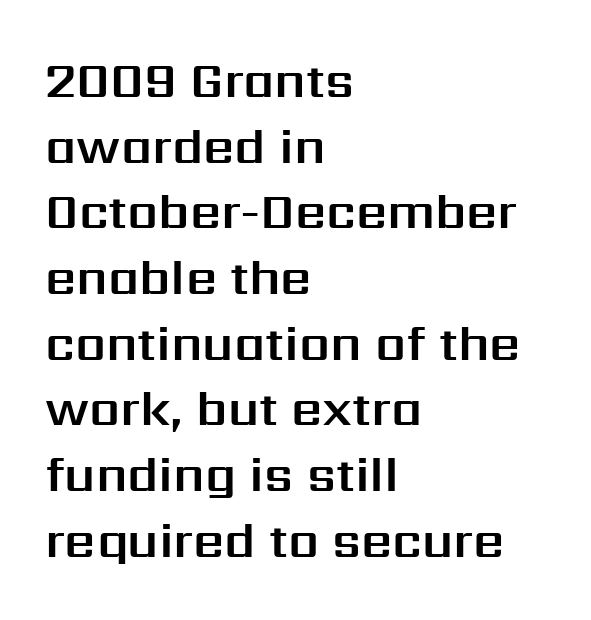
{"serif": "no", "italic": "no", "width": "normal", "stroke_contrast": "medium", "x_height": "medium", "monospaced": "no", "underline": "no", "align": "left", "line_spacing": "normal", "line_spacing_ratio": 1.34, "letter_spacing": "normal", "letter_spacing_em": 0.0, "glyph_px": 49}
